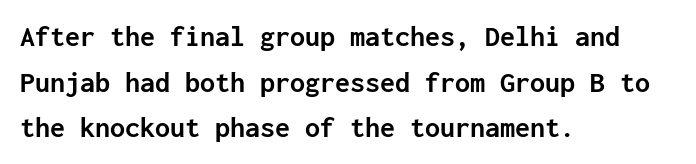
{"serif": "no", "italic": "no", "bold": "yes", "weight": "semibold", "width": "normal", "stroke_contrast": "low", "x_height": "medium", "monospaced": "yes", "underline": "no", "align": "left", "line_spacing": "normal", "line_spacing_ratio": 1.52, "letter_spacing": "normal", "letter_spacing_em": 0.0, "glyph_px": 30}
